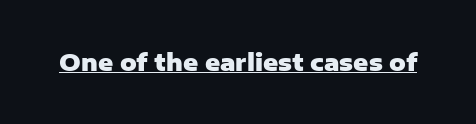
Q: Is the text bold? A: Yes.
Q: Is the text italic (slanted)? A: No, it is upright.
Q: Is the text underlined? A: Yes.
Q: Is the spacing between letters normal or unusually wide? A: Normal.
